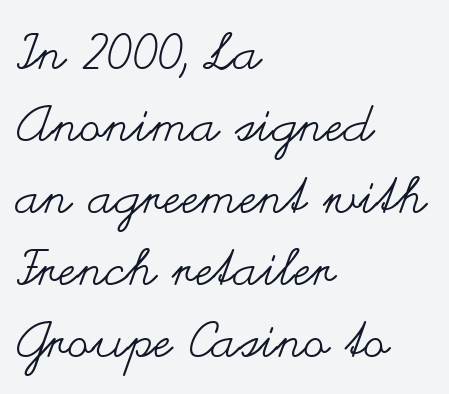
No extra tracking has been applied to these lines. Where is the straight margin? On the left. The glyphs are unaccompanied by any horizontal stroke below them. Heft: none added — not bold. Here the designer chose a conventional face with non-uniform glyph widths.
